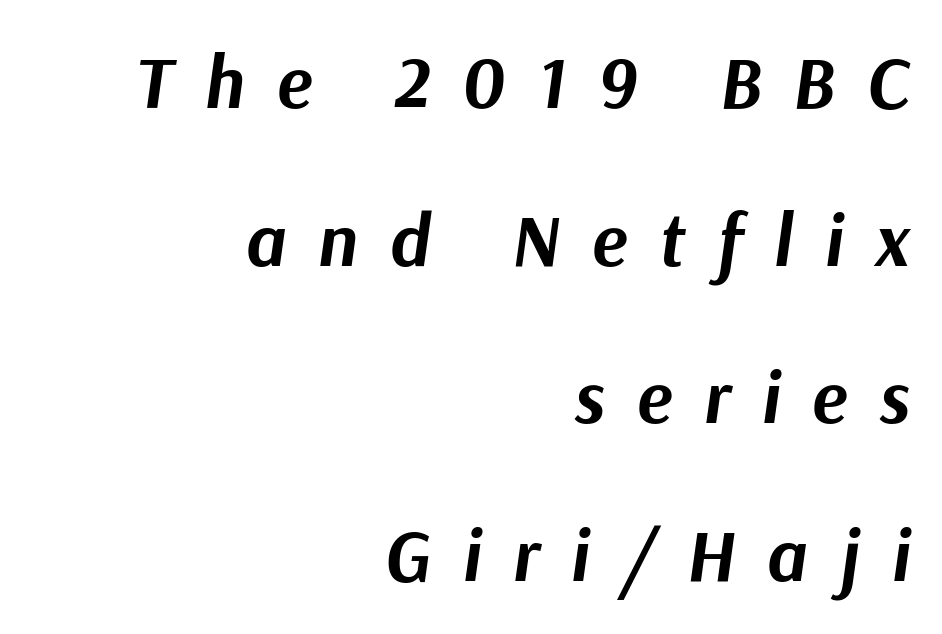
One glance says open: line gaps are wider than usual. Summary of weight: heavy, a full bold. The tracking jumps out immediately: characters are airy and widely separated. Caption: multi-line text, flush right, ragged left. Quick note: underline off.
